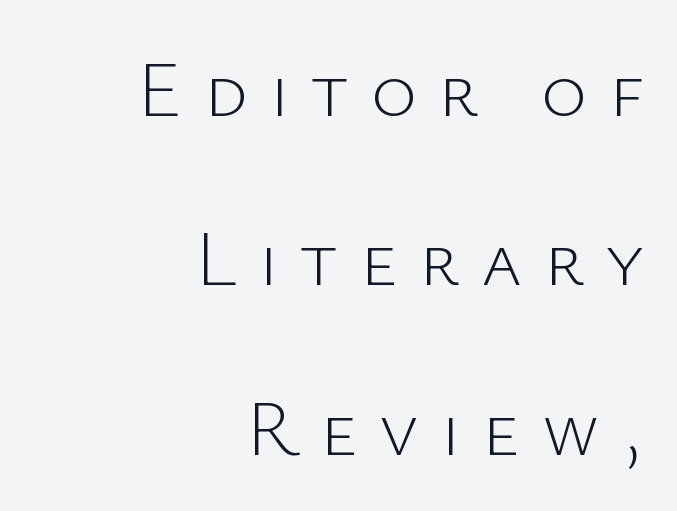
The image shows 78 px light sans-serif type, upright; set right-aligned, loose line spacing (2.17x), unusually wide letter spacing (+0.28 em), not underlined; low stroke contrast and a medium x-height.
